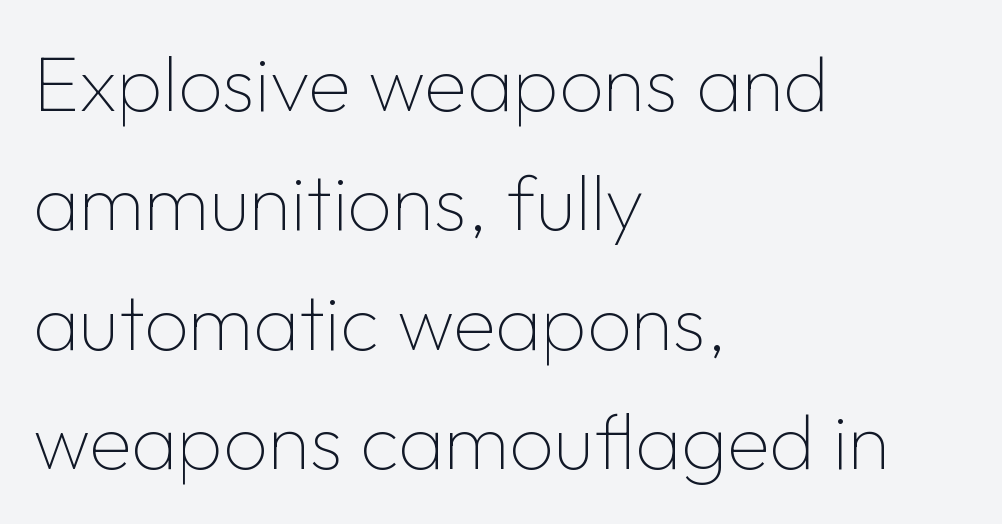
The image shows 78 px thin sans-serif type, upright; set left-aligned, normal line spacing (1.53x), normal letter spacing, not underlined; low stroke contrast and a medium x-height.
